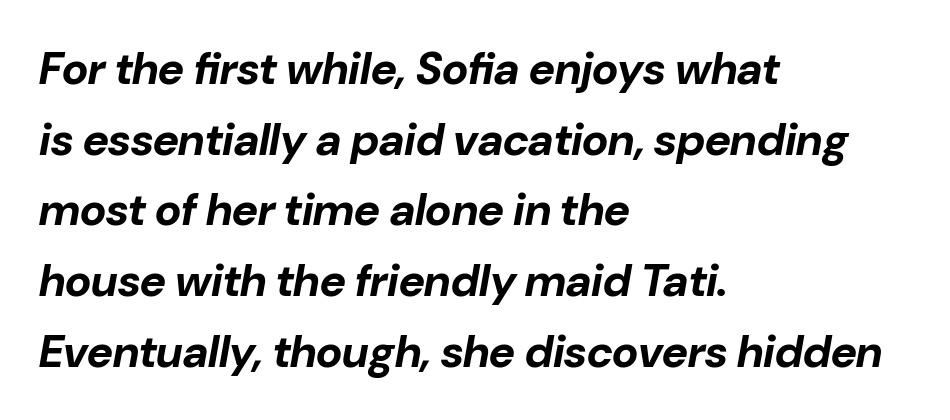
Reading down the block, your eye returns to a fixed left position each line. Vertically, the passage feels balanced, rows spaced as you'd expect. Students, this is bold: see how much ink each stroke carries. Here the designer chose a conventional face with non-uniform glyph widths. The space directly below the letters is spotless.
